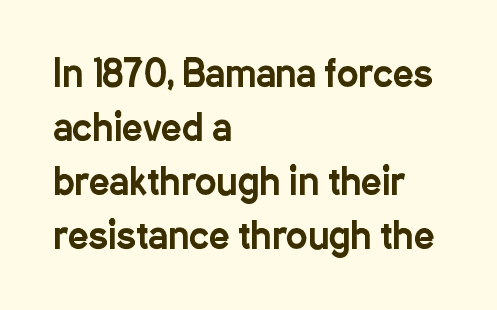
This block has exactly the height ordinary leading produces. The typeface chosen for these lines omits serifs. In terms of letterspacing, this is plain default setting. Rule under the text: the space is simply empty. Note the varied advance widths — an 'i' is clearly narrower than an 'm'.
